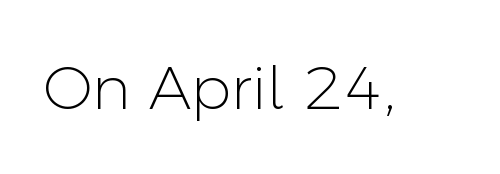
No extra ink here — the face is not bold. There is no visible air inserted between adjacent glyphs. The area under the type is left untouched. No feet cap the strokes, marking this as sans-serif type.
